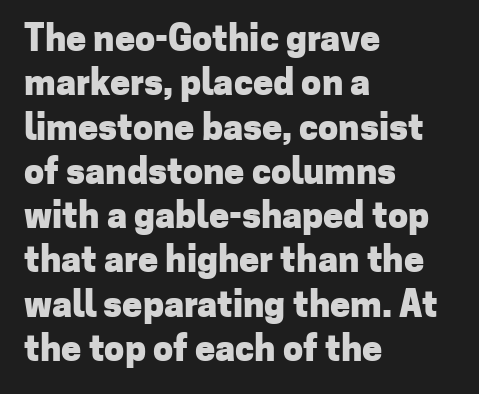
{"serif": "no", "italic": "no", "bold": "yes", "weight": "heavy", "width": "normal", "stroke_contrast": "low", "x_height": "medium", "monospaced": "no", "underline": "no", "align": "left", "line_spacing_ratio": 1.23, "letter_spacing": "normal", "letter_spacing_em": 0.0, "glyph_px": 36}
